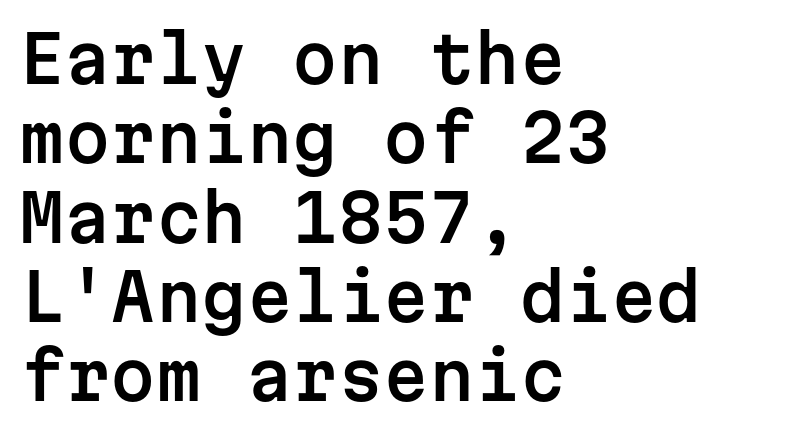
These lines stack with their left ends in a neat column. Unlike a traditional serif, this face leaves its strokes unadorned. The strip under each line holds only bare page. Letter spacing: default.
